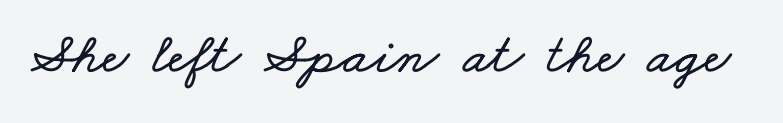
The image shows 58 px wide type; set normal letter spacing, not underlined; low stroke contrast and a small x-height.
